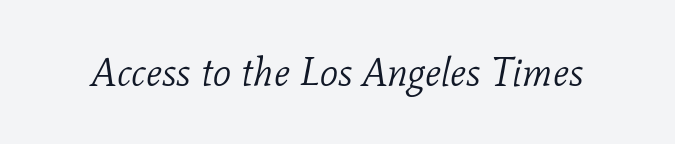
If you drew a line through each stem, it would be angled. The characters display serif detailing at their extremities. Descenders hang freely into open space. Each letter keeps its own natural width here, so spacing adapts to shape. No heavy texture on the line: the type isn't bold. The gaps between neighbouring characters are ordinary and unremarkable.
